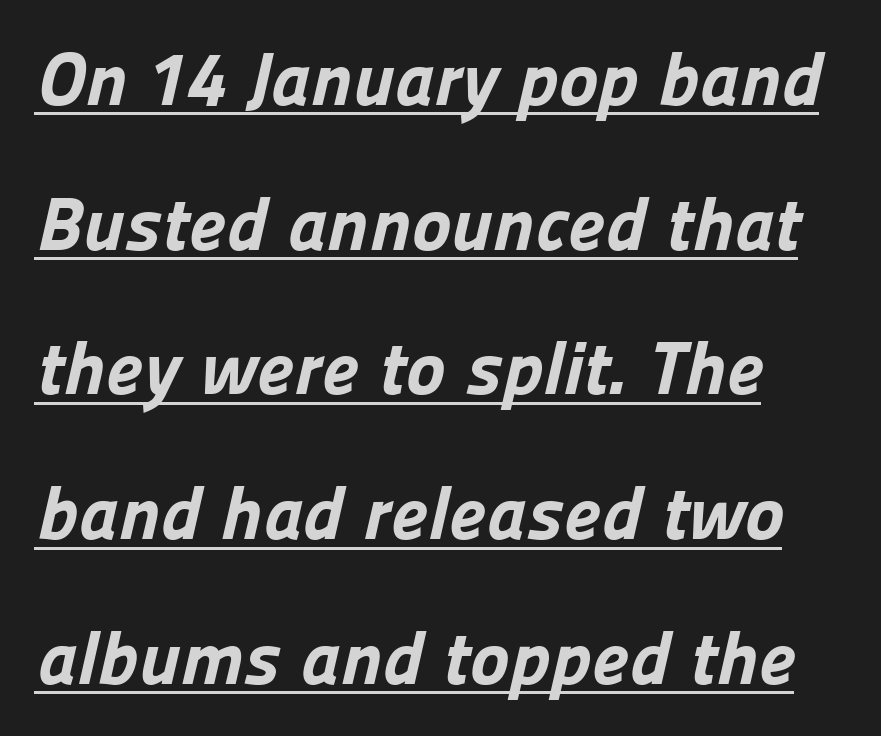
These lines stand farther apart than default settings would place them. Is this a fixed-width face? No — the glyphs have proportional, varying widths. Somebody hit Ctrl+U on this one — the words are underlined. One-word summary of the alignment: left.
